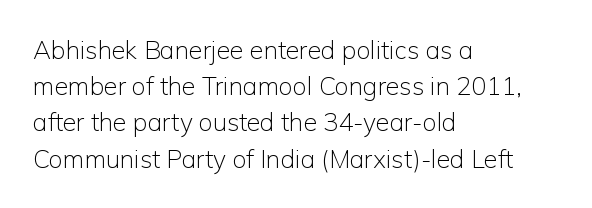
The cut favours lightness, reaching ordinary text weight at its darkest. Left-aligned paragraph, ragged on the right. There is no visible air inserted between adjacent glyphs. Has an underline been added? It has not. Upright lettering throughout. Leading matches the norm, producing a regular column.
